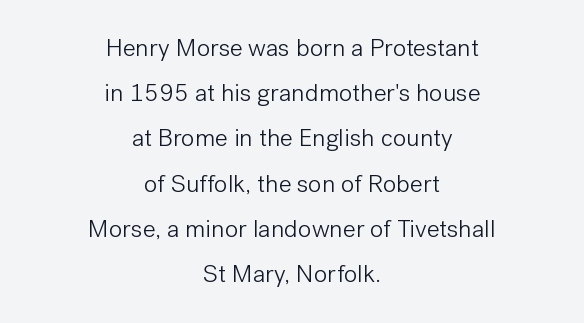
{"italic": "no", "bold": "no", "underline": "no", "align": "center", "line_spacing_ratio": 1.81, "letter_spacing": "normal", "letter_spacing_em": 0.0, "glyph_px": 25}
